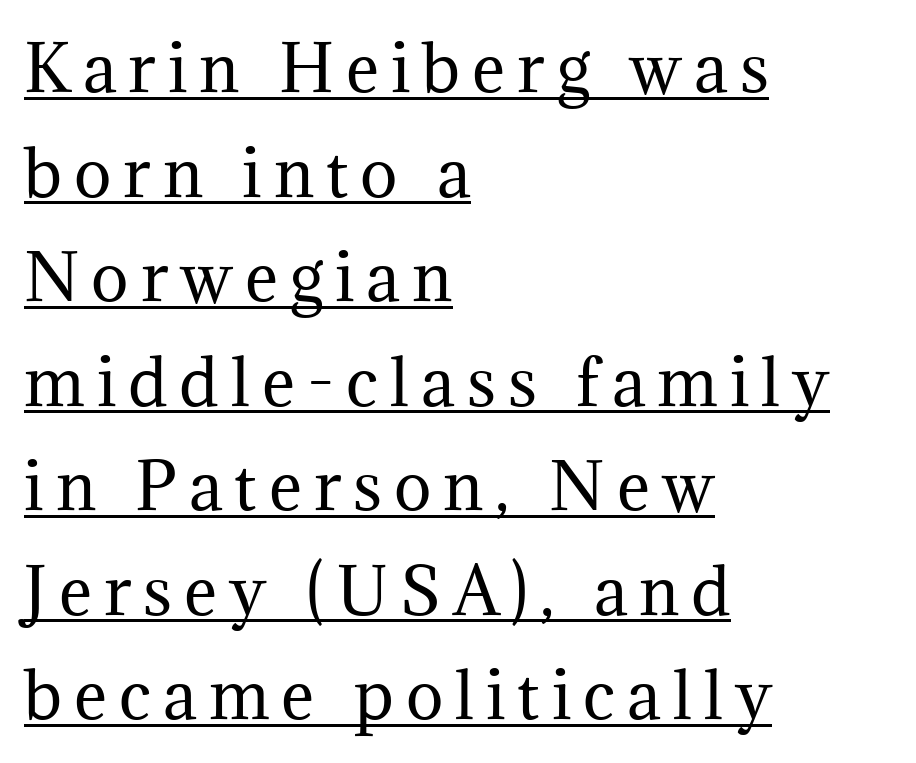
{"serif": "yes", "italic": "no", "bold": "no", "weight": "regular", "width": "normal", "stroke_contrast": "medium", "x_height": "medium", "monospaced": "no", "underline": "yes", "align": "left", "line_spacing": "normal", "line_spacing_ratio": 1.66, "glyph_px": 63}
